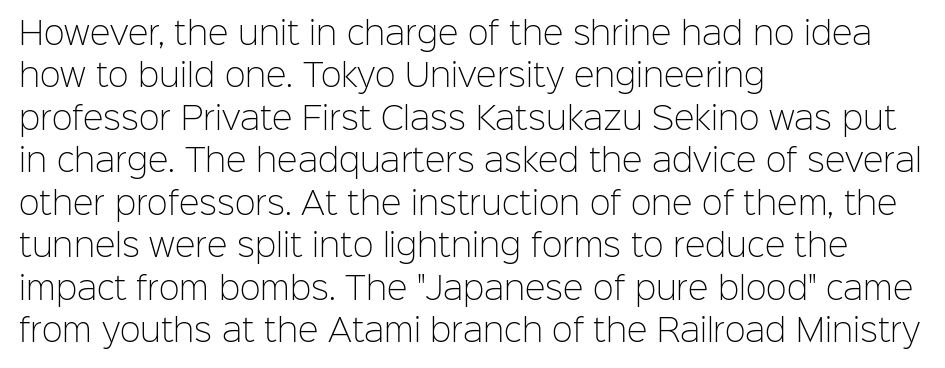
Q: Is the text bold? A: No.
Q: Is the text italic (slanted)? A: No, it is upright.
Q: Is the typeface a serif or a sans-serif typeface? A: Sans-serif.
Q: Is the text underlined? A: No.
Q: How is the paragraph aligned? A: Left-aligned.
Q: Is the spacing between letters normal or unusually wide? A: Normal.
Q: Is the spacing between lines tight, normal or loose? A: Normal.
Q: Width (condensed, normal, or wide)? A: Normal.
Q: Stroke contrast? A: Low.
Q: x-height? A: Medium.
Q: Monospaced? A: No.
